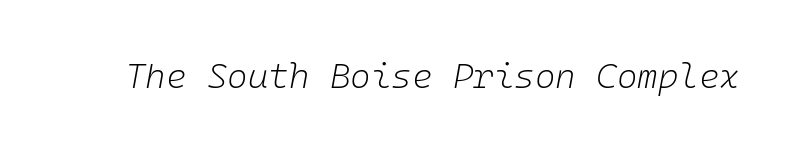
The rendering keeps characters at their native spacing. Tall strokes in this sample are angled rather than plumb. Heft: none added — not bold. No word sits above an underline.
